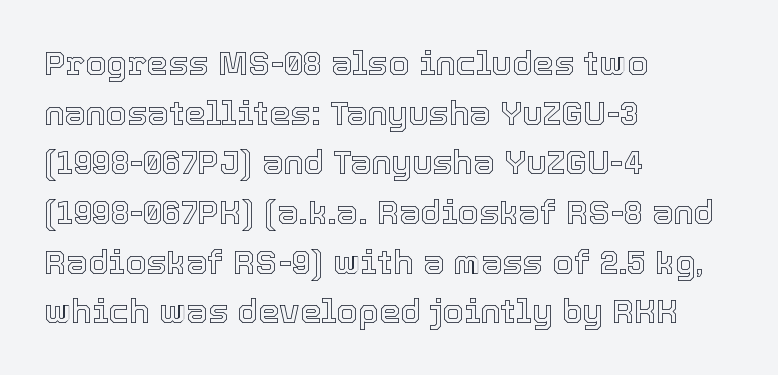
Q: Is the text italic (slanted)? A: No, it is upright.
Q: Is the text underlined? A: No.
Q: How is the paragraph aligned? A: Left-aligned.
Q: Is the spacing between letters normal or unusually wide? A: Normal.
Q: Is the spacing between lines tight, normal or loose? A: Normal.
Q: Width (condensed, normal, or wide)? A: Normal.
Q: x-height? A: Medium.
Q: Monospaced? A: No.
